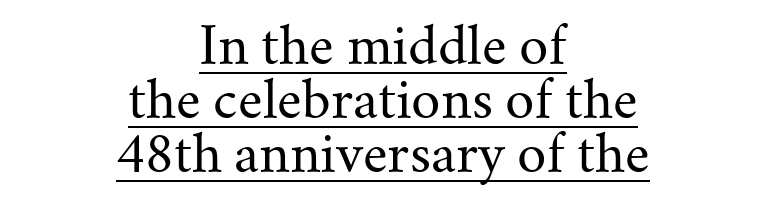
Q: Is the text bold? A: No.
Q: Is the text italic (slanted)? A: No, it is upright.
Q: Is the typeface a serif or a sans-serif typeface? A: Serif.
Q: Is the text underlined? A: Yes.
Q: How is the paragraph aligned? A: Centered.
Q: Is the spacing between letters normal or unusually wide? A: Normal.
Q: Is the spacing between lines tight, normal or loose? A: Tight.
Q: Width (condensed, normal, or wide)? A: Normal.
Q: Stroke contrast? A: Medium.
Q: x-height? A: Small.
Q: Monospaced? A: No.
